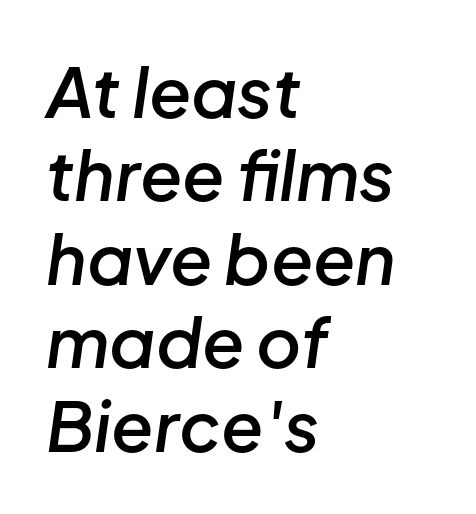
{"italic": "yes", "lean": "right", "slant_degrees": 8, "bold": "semi", "weight": "semibold", "width": "normal", "stroke_contrast": "low", "x_height": "medium", "monospaced": "no", "underline": "no", "align": "left", "line_spacing_ratio": 1.21, "letter_spacing": "normal", "letter_spacing_em": 0.0, "glyph_px": 69}
